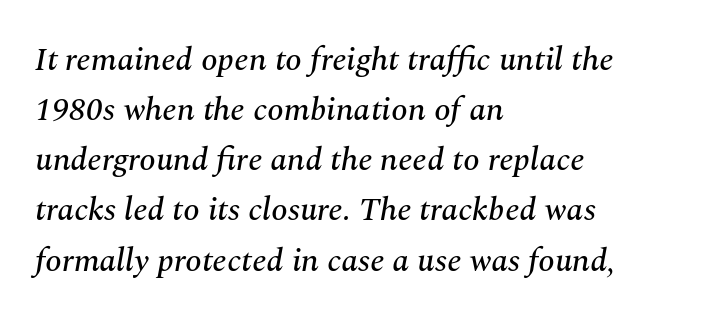
This sample uses plain, unmodified letter spacing. Letters rest on an invisible, unmarked baseline. Do the characters align in a grid? No, the font is proportional. Where is the straight margin? On the left.
